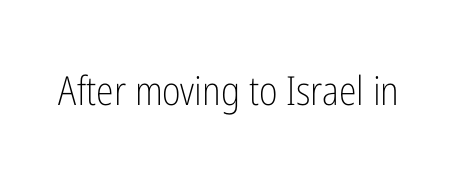
The letters stand straight up with perfectly vertical stems. The text was rendered using a sans face with plain stroke endings. Glance below the letters and you will spot only blank space. A light-to-regular cut is what we see here.
